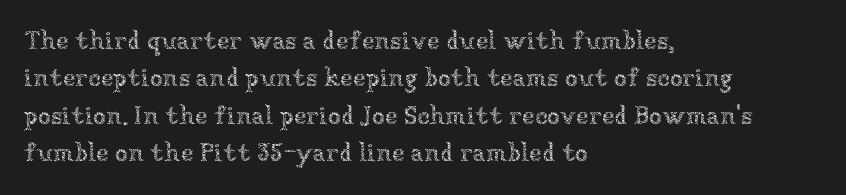
The image shows 26 px text type, upright; set left-aligned, normal line spacing (1.44x), normal letter spacing, not underlined.
